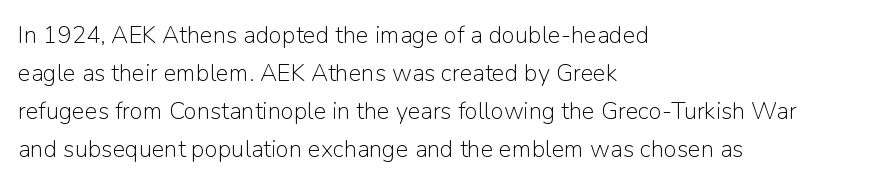
{"italic": "no", "bold": "no", "underline": "no", "align": "left", "line_spacing": "normal", "line_spacing_ratio": 1.59, "letter_spacing": "normal", "letter_spacing_em": 0.0, "glyph_px": 24}
